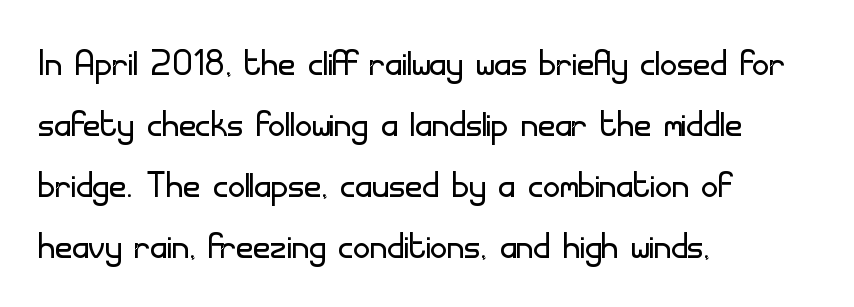
Q: Is the text bold? A: No.
Q: Is the text italic (slanted)? A: No, it is upright.
Q: Is the typeface a serif or a sans-serif typeface? A: Sans-serif.
Q: Is the text underlined? A: No.
Q: How is the paragraph aligned? A: Left-aligned.
Q: Is the spacing between letters normal or unusually wide? A: Normal.
Q: Is the spacing between lines tight, normal or loose? A: Normal.
Q: Width (condensed, normal, or wide)? A: Normal.
Q: Stroke contrast? A: Low.
Q: x-height? A: Small.
Q: Monospaced? A: No.
